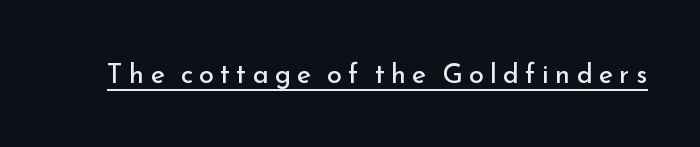
Vertical stems look standard width or narrower in stroke. Compared with typical body copy, the letter spacing here is much looser. A roman cut, with each character standing at attention. Decoration check: the copy is underlined.
